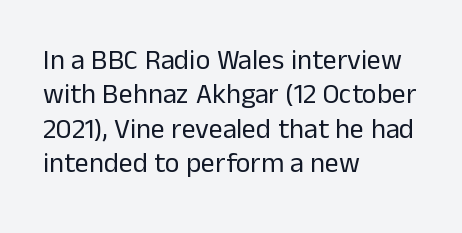
Q: Is the text bold? A: No.
Q: Is the text italic (slanted)? A: No, it is upright.
Q: Is the typeface a serif or a sans-serif typeface? A: Sans-serif.
Q: Is the text underlined? A: No.
Q: How is the paragraph aligned? A: Left-aligned.
Q: Is the spacing between letters normal or unusually wide? A: Normal.
Q: Width (condensed, normal, or wide)? A: Normal.
Q: Stroke contrast? A: Low.
Q: x-height? A: Medium.
Q: Monospaced? A: No.
